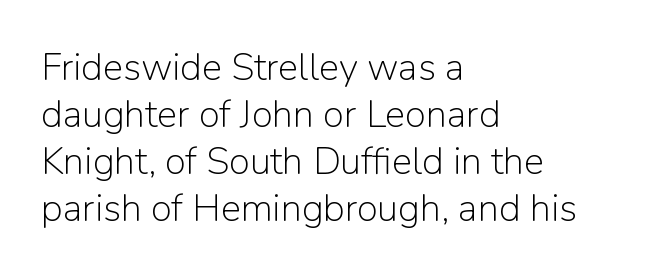
{"serif": "no", "italic": "no", "bold": "no", "weight": "light", "width": "normal", "stroke_contrast": "low", "x_height": "medium", "monospaced": "no", "underline": "no", "align": "left", "line_spacing_ratio": 1.24, "letter_spacing": "normal", "letter_spacing_em": 0.0, "glyph_px": 38}
